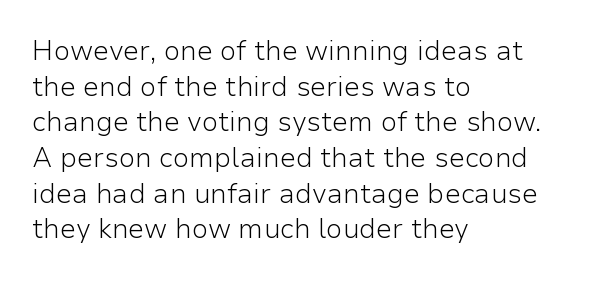
{"italic": "no", "bold": "no", "underline": "no", "align": "left", "line_spacing": "normal", "line_spacing_ratio": 1.32, "letter_spacing": "normal", "letter_spacing_em": 0.0, "glyph_px": 27}
